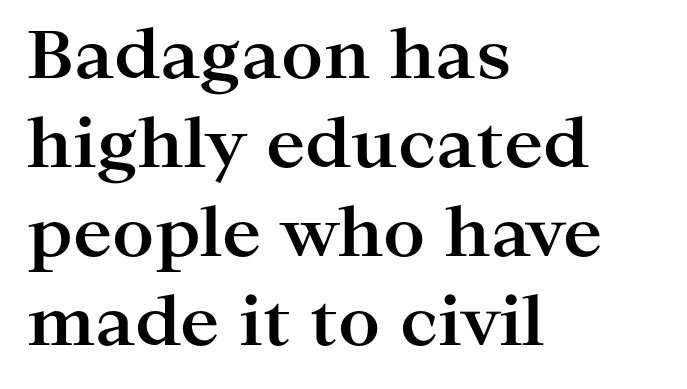
The image shows 66 px bold, wide serif type, upright; set left-aligned, normal line spacing (1.35x), normal letter spacing, not underlined; high stroke contrast and a medium x-height.
